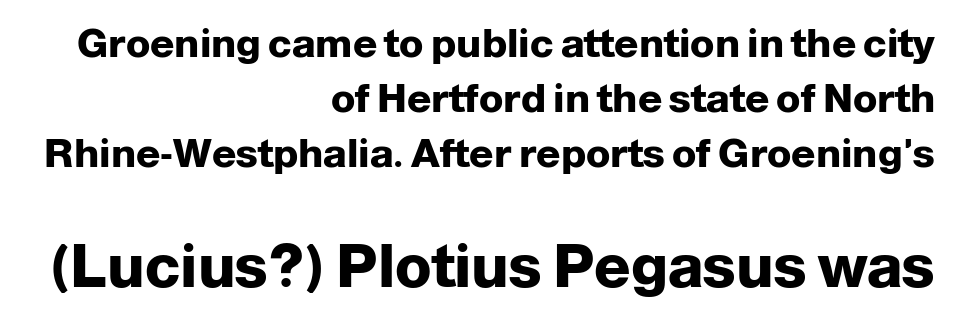
{"serif": "no", "italic": "no", "bold": "yes", "weight": "heavy", "width": "normal", "stroke_contrast": "low", "x_height": "medium", "monospaced": "no", "underline": "no", "align": "right", "line_spacing": "normal", "line_spacing_ratio": 1.37, "letter_spacing": "normal", "letter_spacing_em": 0.0, "larger_block": "second", "size_ratio": 1.5, "glyph_px": 60}
